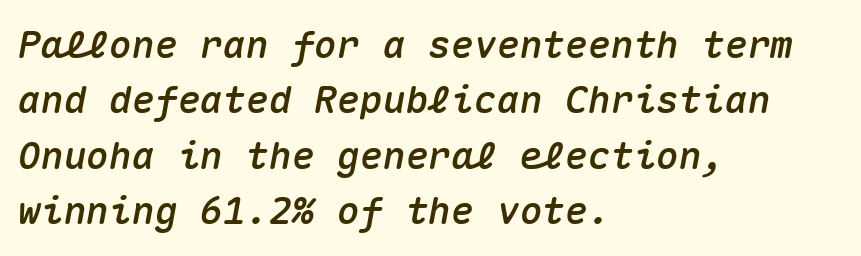
Q: Is the text italic (slanted)? A: Yes, it leans right by about 10 degrees.
Q: Is the text underlined? A: No.
Q: How is the paragraph aligned? A: Left-aligned.
Q: Is the spacing between letters normal or unusually wide? A: Normal.
Q: Is the spacing between lines tight, normal or loose? A: Normal.
Q: Width (condensed, normal, or wide)? A: Normal.
Q: Stroke contrast? A: Medium.
Q: x-height? A: Medium.
Q: Monospaced? A: Yes.
